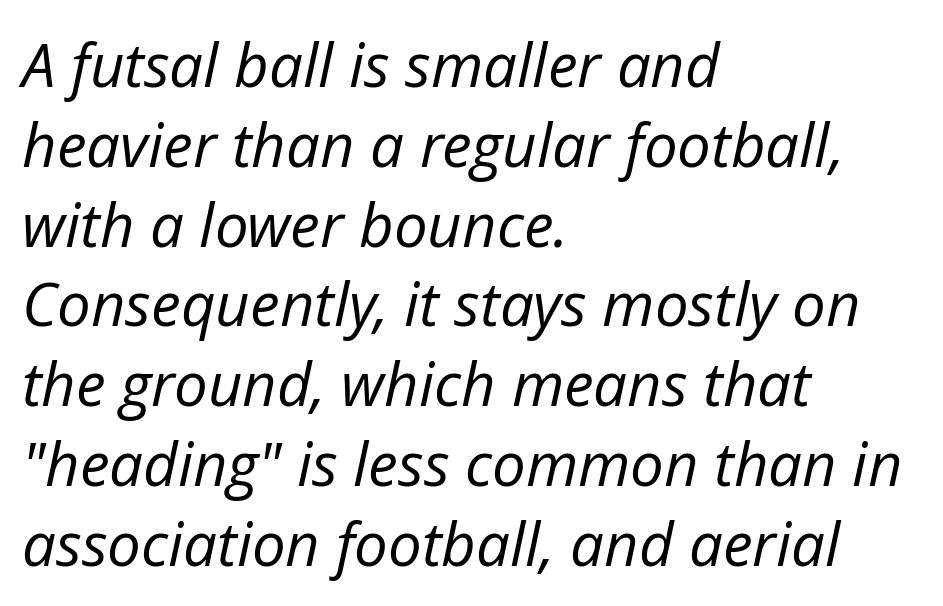
{"italic": "yes", "lean": "right", "slant_degrees": 12, "bold": "no", "weight": "regular", "width": "normal", "stroke_contrast": "low", "x_height": "medium", "monospaced": "no", "underline": "no", "align": "left", "line_spacing": "normal", "line_spacing_ratio": 1.33, "letter_spacing": "normal", "letter_spacing_em": 0.0, "glyph_px": 60}
